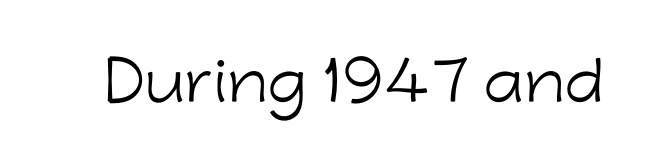
Q: Is the text bold? A: No.
Q: Is the text italic (slanted)? A: No, it is upright.
Q: Is the typeface a serif or a sans-serif typeface? A: Sans-serif.
Q: Is the text underlined? A: No.
Q: Is the spacing between letters normal or unusually wide? A: Normal.
Q: Width (condensed, normal, or wide)? A: Normal.
Q: Stroke contrast? A: Low.
Q: x-height? A: Medium.
Q: Monospaced? A: No.
